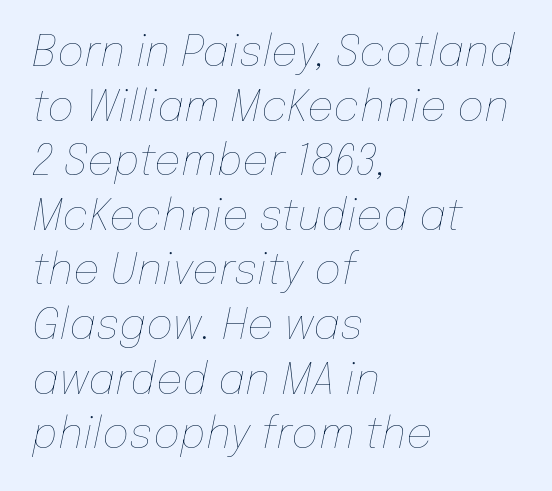
Looks like regular typesetting: each glyph gets only the width it needs. The letters look calm and open, with moderate or lighter stems. The lines sit at an ordinary, default distance from one another. In CSS terms this would be text-align: left. The strip under each line holds only bare page.
